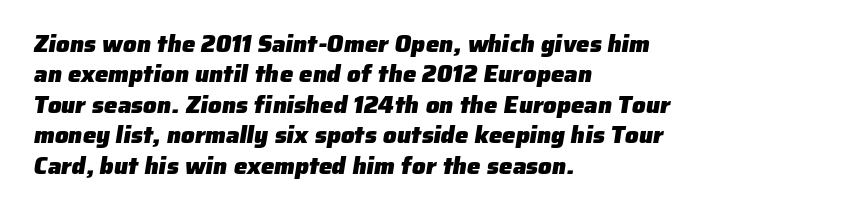
Each new line begins a customary step beneath the previous one. Descenders are the only things crossing below the line. Summary of weight: heavy, a full bold. Line starts are locked; line ends wander. The line texture is even and compact thanks to regular tracking.
